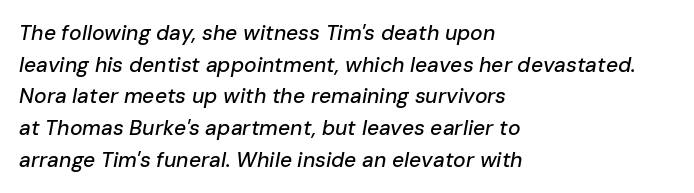
{"italic": "yes", "lean": "right", "slant_degrees": 10, "underline": "no", "align": "left", "line_spacing": "normal", "line_spacing_ratio": 1.51, "letter_spacing": "normal", "letter_spacing_em": 0.0, "glyph_px": 21}
